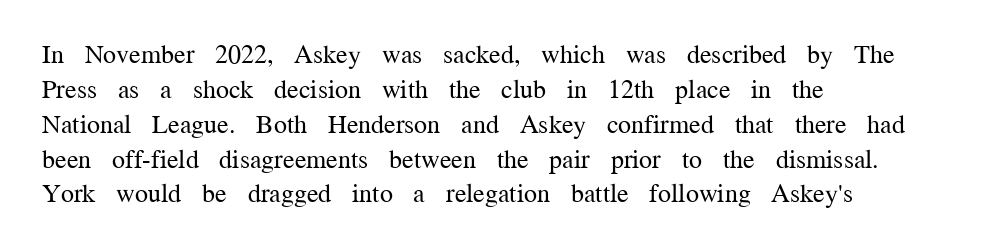
Q: Is the text bold? A: No.
Q: Is the text italic (slanted)? A: No, it is upright.
Q: Is the text underlined? A: No.
Q: How is the paragraph aligned? A: Left-aligned.
Q: Is the spacing between letters normal or unusually wide? A: Normal.
Q: Is the spacing between lines tight, normal or loose? A: Normal.
